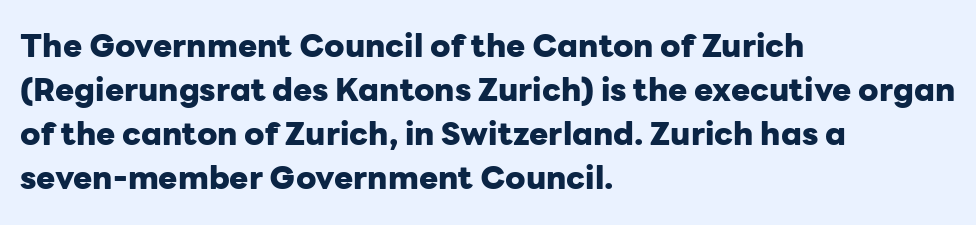
Q: Is the text bold? A: Yes.
Q: Is the text italic (slanted)? A: No, it is upright.
Q: Is the typeface a serif or a sans-serif typeface? A: Sans-serif.
Q: Is the text underlined? A: No.
Q: How is the paragraph aligned? A: Left-aligned.
Q: Is the spacing between letters normal or unusually wide? A: Normal.
Q: Is the spacing between lines tight, normal or loose? A: Normal.
Q: Width (condensed, normal, or wide)? A: Normal.
Q: Stroke contrast? A: Low.
Q: x-height? A: Medium.
Q: Monospaced? A: No.
